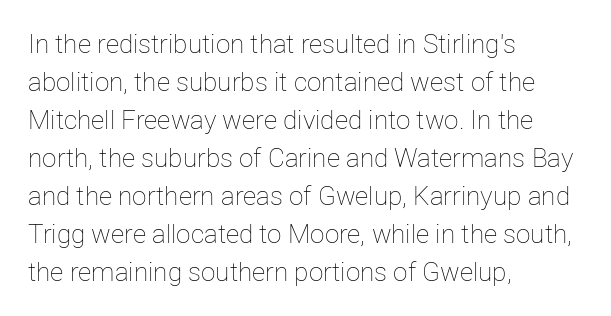
The image shows 26 px text type, upright; set left-aligned, normal line spacing (1.46x), normal letter spacing, not underlined.
